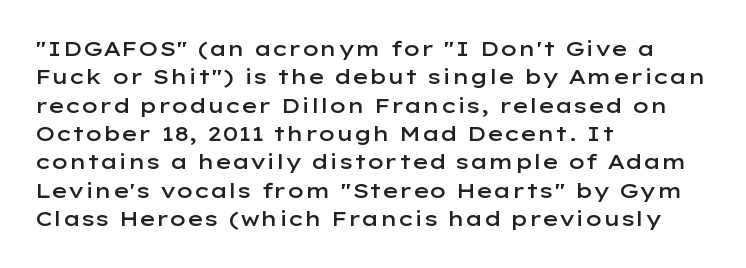
The image shows 21 px text type, upright; set left-aligned, normal line spacing (1.35x), normal letter spacing, not underlined.
